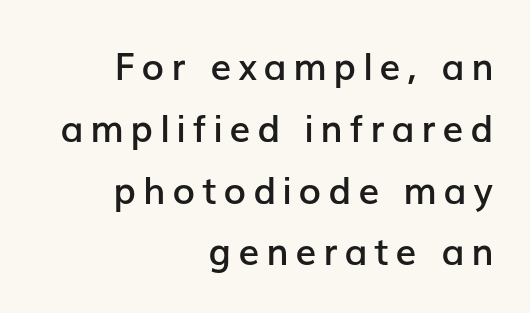
A typesetter would mark this as roman, not italic. This sample has the flowing, uneven cadence of proportional lettering. Line endings align vertically; line beginnings do not. The space beneath each line is pristine and unruled.
